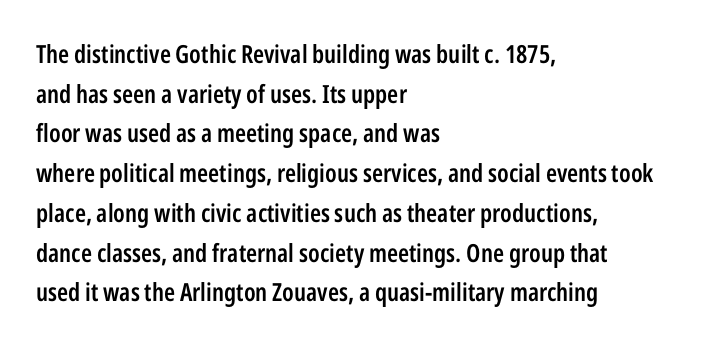
{"italic": "no", "bold": "semi", "underline": "no", "align": "left", "line_spacing": "normal", "line_spacing_ratio": 1.59, "letter_spacing": "normal", "letter_spacing_em": 0.0, "glyph_px": 25}
